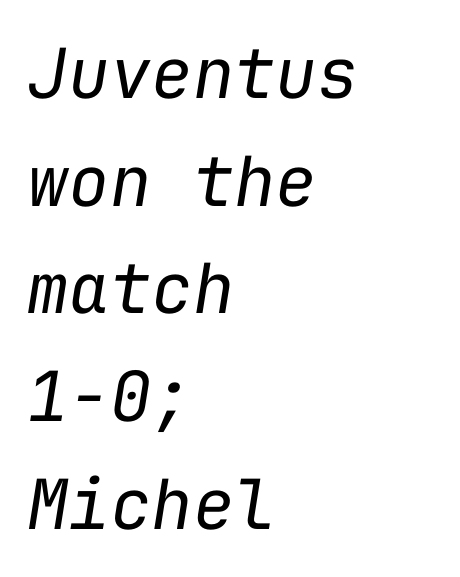
Every character here occupies the same horizontal width, giving the sample a typewriter-like rhythm. Compared with a centered layout, this one pins lines to the left instead. Slanted lettering throughout. Rows of type keep a routine distance in the vertical direction.
